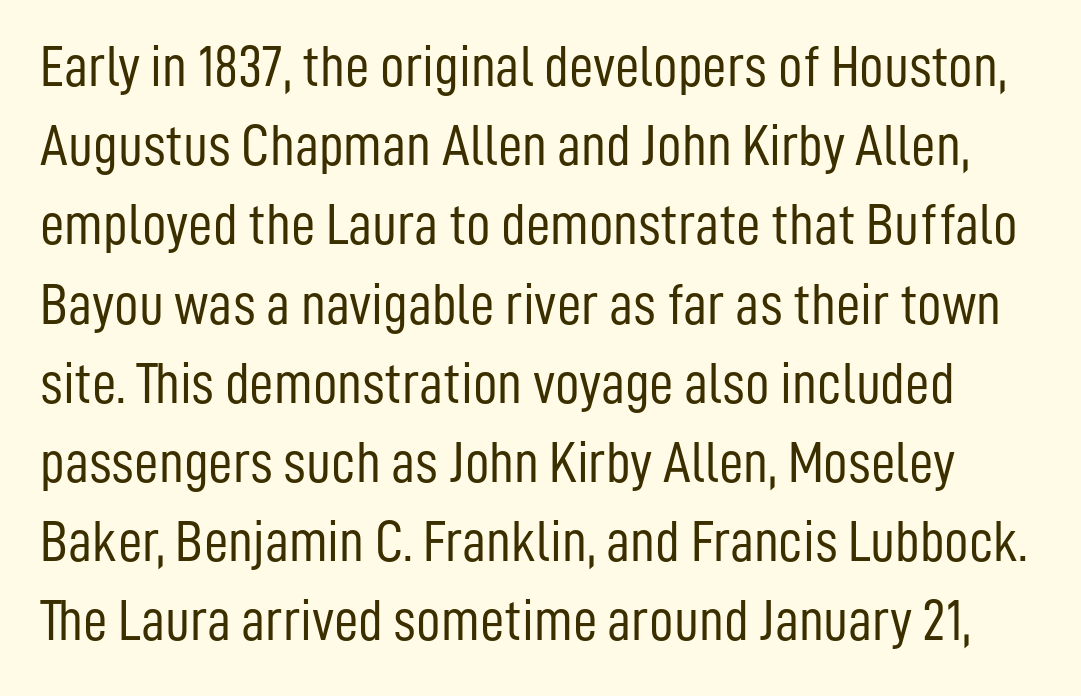
{"serif": "no", "italic": "no", "bold": "no", "weight": "light", "width": "condensed", "stroke_contrast": "low", "x_height": "medium", "monospaced": "no", "underline": "no", "line_spacing": "normal", "line_spacing_ratio": 1.32, "letter_spacing": "normal", "letter_spacing_em": 0.0, "glyph_px": 60}
